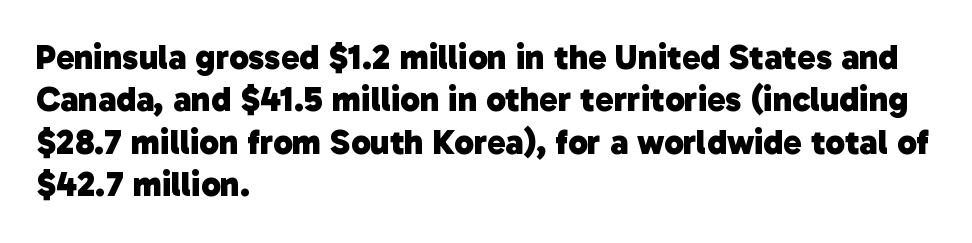
Lines of text with bare space underneath. Character widths vary here, with narrow letters taking less room than wide ones. Each letter's strokes conclude bluntly, with no projecting serifs. This sample is left-justified, so line endings fall wherever the words run out.
